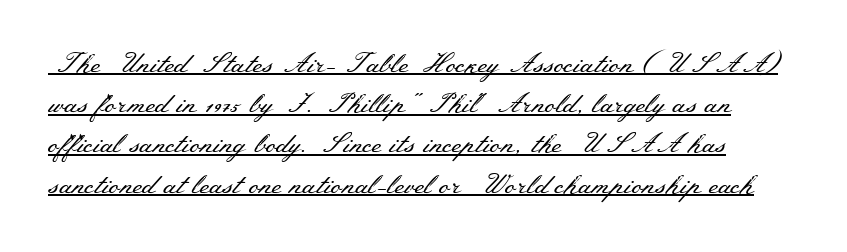
The image shows 27 px text type; set normal line spacing (1.49x), normal letter spacing, underlined.
